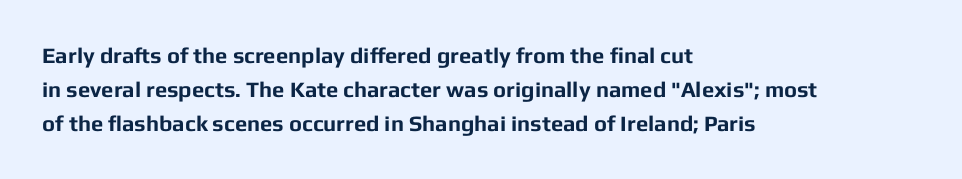
The image shows 22 px bold type, upright; set left-aligned, normal line spacing (1.55x), normal letter spacing, not underlined.
